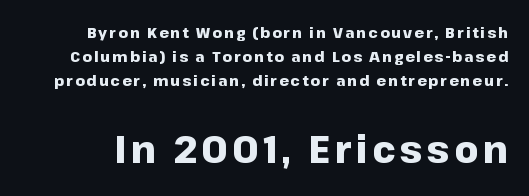
{"serif": "no", "italic": "no", "bold": "yes", "weight": "heavy", "width": "normal", "stroke_contrast": "low", "x_height": "medium", "monospaced": "no", "underline": "no", "line_spacing": "normal", "line_spacing_ratio": 1.61, "larger_block": "second", "size_ratio": 2.47, "glyph_px": 37}
